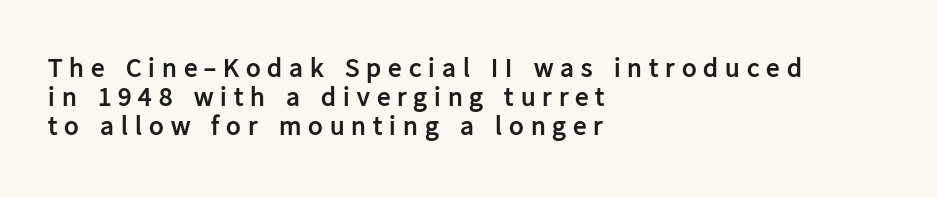
The image shows 27 px bold type, upright; set left-aligned, tight line spacing (1.08x), unusually wide letter spacing (+0.26 em), not underlined.
